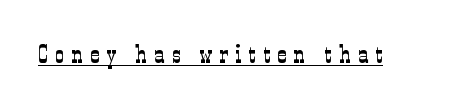
The image shows 25 px text type, upright; set unusually wide letter spacing (+0.29 em), underlined.
